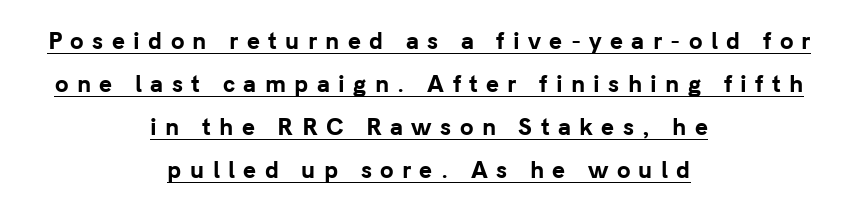
Q: Is the text bold? A: Yes.
Q: Is the text italic (slanted)? A: No, it is upright.
Q: Is the text underlined? A: Yes.
Q: How is the paragraph aligned? A: Centered.
Q: Is the spacing between letters normal or unusually wide? A: Unusually wide.
Q: Is the spacing between lines tight, normal or loose? A: Loose.
